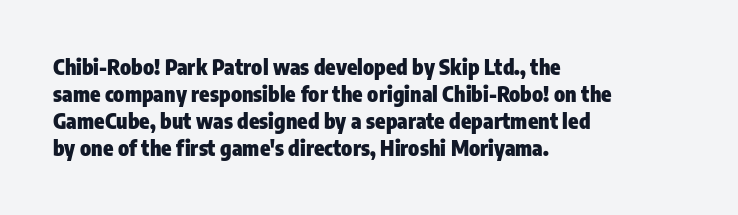
The image shows 21 px bold type, upright; set left-aligned, normal line spacing (1.29x), normal letter spacing, not underlined.
